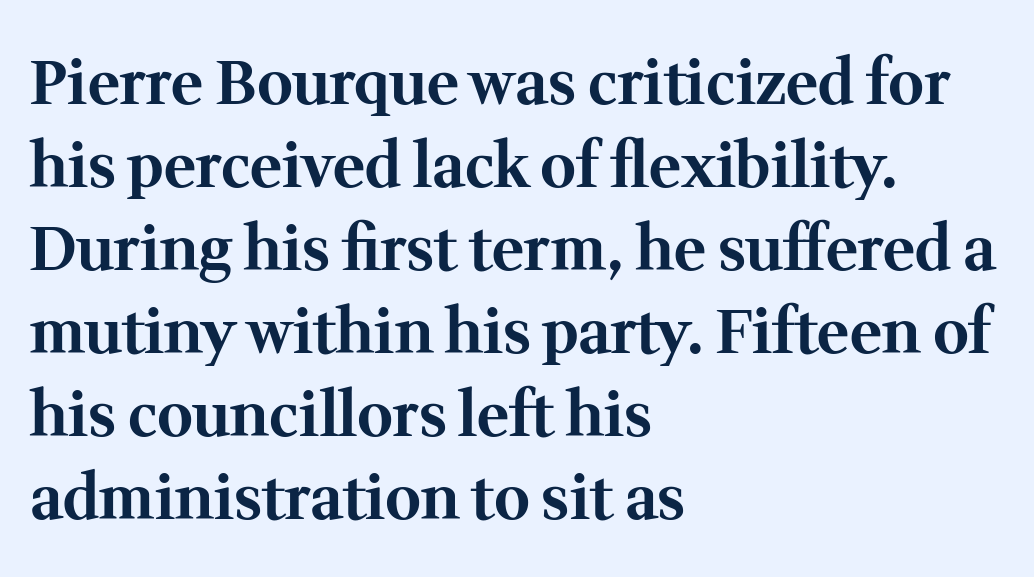
{"serif": "yes", "italic": "no", "bold": "yes", "weight": "bold", "width": "normal", "stroke_contrast": "medium", "x_height": "medium", "monospaced": "no", "underline": "no", "align": "left", "line_spacing": "normal", "line_spacing_ratio": 1.36, "letter_spacing": "normal", "letter_spacing_em": 0.0, "glyph_px": 61}
